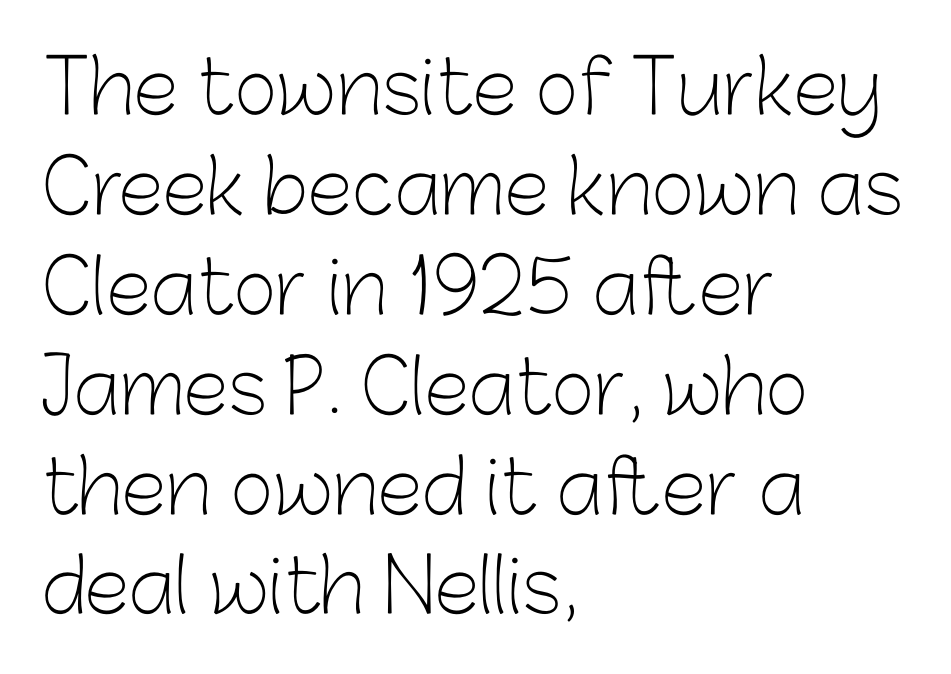
The image shows 74 px light sans-serif type, upright; set left-aligned, normal line spacing (1.35x), normal letter spacing, not underlined; low stroke contrast and a medium x-height.
